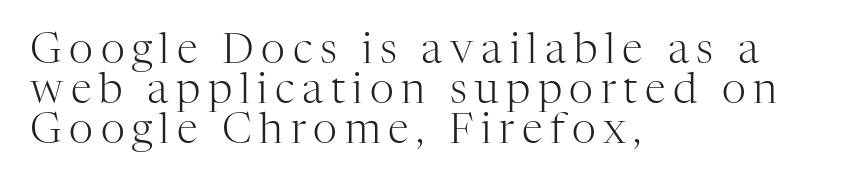
The image shows 42 px light serif type, upright; set left-aligned, tight line spacing (0.95x), not underlined; high stroke contrast and a medium x-height.
